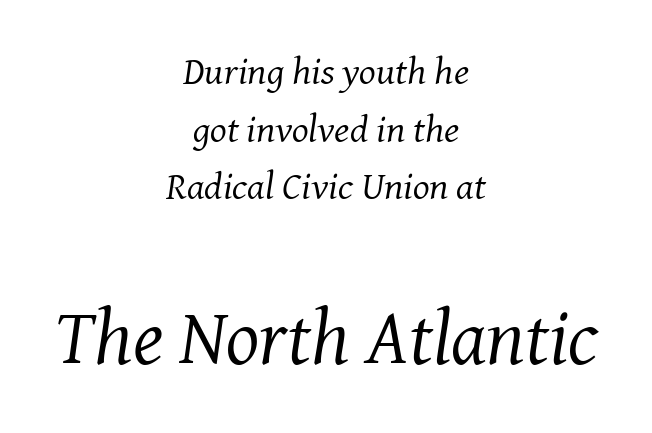
The image shows 78 px regular-weight serif type, italic (leaning right); set centered, normal line spacing (1.48x), normal letter spacing, not underlined; the second (bottom) block is 2.0x larger; medium stroke contrast and a medium x-height.
